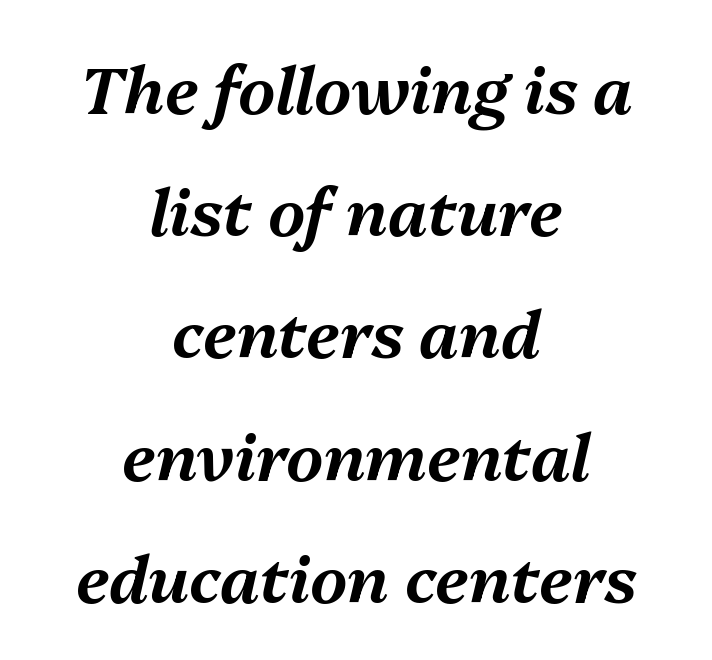
The image shows 65 px text type, italic (leaning right); set centered, line spacing 1.88x, normal letter spacing, not underlined; medium stroke contrast and a medium x-height.
